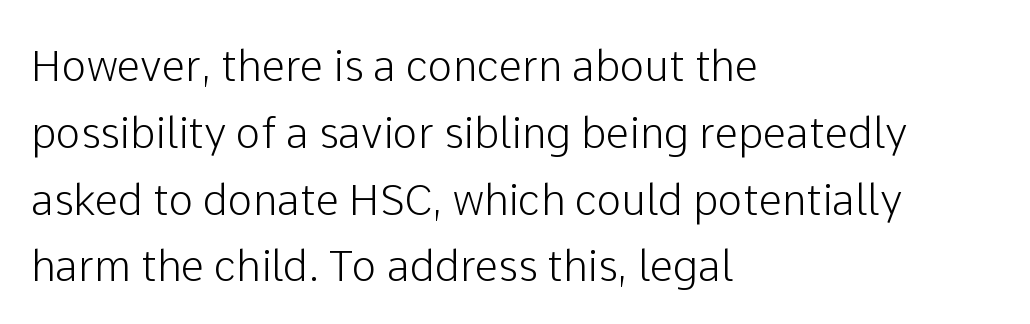
How would I describe the line gaps? Plain and ordinary. You can tell it's not italic because the verticals are truly vertical. The string is rendered with underlining switched off. The characters display no serif detailing; their extremities are plain. Short note: letters normally spaced. These lines are set flush left with a ragged right edge.
